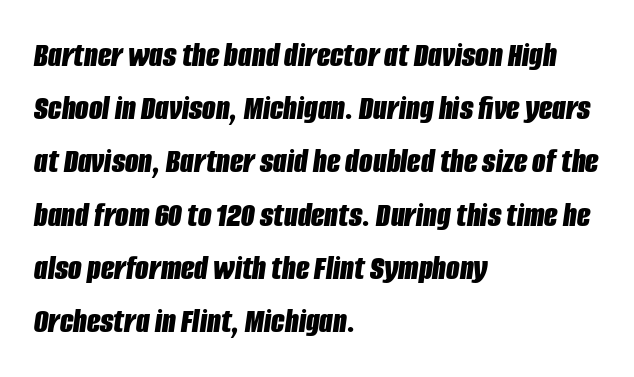
The image shows 35 px bold, condensed type, italic (leaning right); set left-aligned, normal line spacing (1.52x), normal letter spacing, not underlined; low stroke contrast and a large x-height.
